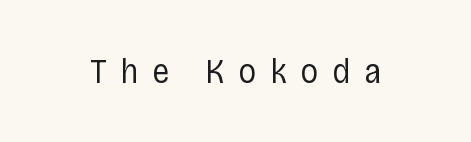
The image shows 36 px regular-weight, condensed sans-serif type, upright; set unusually wide letter spacing (+0.38 em), not underlined; low stroke contrast and a large x-height.
